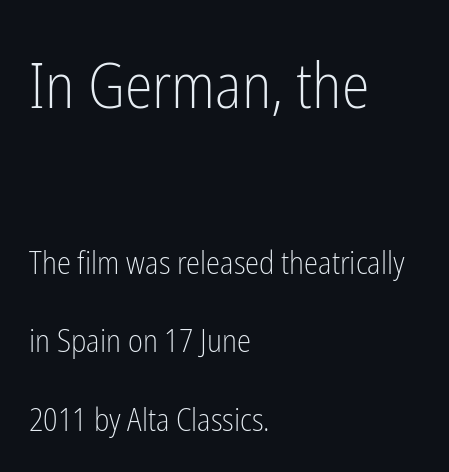
The image shows 63 px light, condensed sans-serif type, upright; set left-aligned, loose line spacing (2.45x), normal letter spacing, not underlined; the first (top) block is 1.97x larger; low stroke contrast and a medium x-height.
